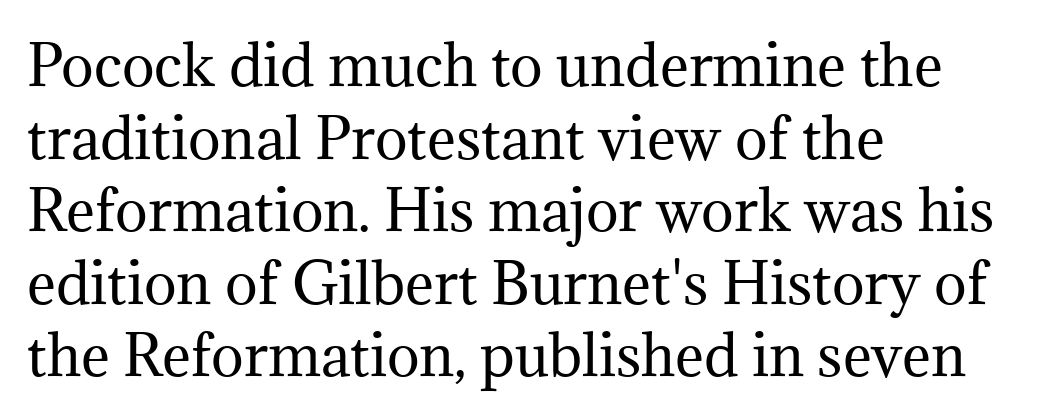
Q: Is the text bold? A: No.
Q: Is the text italic (slanted)? A: No, it is upright.
Q: Is the typeface a serif or a sans-serif typeface? A: Serif.
Q: Is the text underlined? A: No.
Q: How is the paragraph aligned? A: Left-aligned.
Q: Is the spacing between letters normal or unusually wide? A: Normal.
Q: Is the spacing between lines tight, normal or loose? A: Normal.
Q: Width (condensed, normal, or wide)? A: Normal.
Q: Stroke contrast? A: Medium.
Q: x-height? A: Medium.
Q: Monospaced? A: No.
